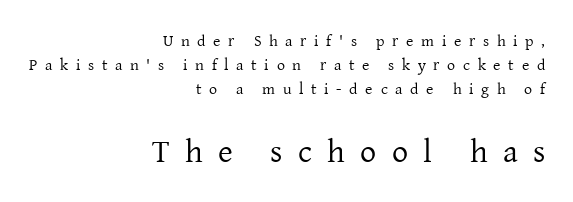
Descenders hang freely into open space. Each new line begins a customary step beneath the previous one. A light-to-regular cut is what we see here. Letter spacing: wide. Look at the bottom of the vertical strokes: they flare into serifs here. Two sizes are in play, and the larger belongs to the second block.
